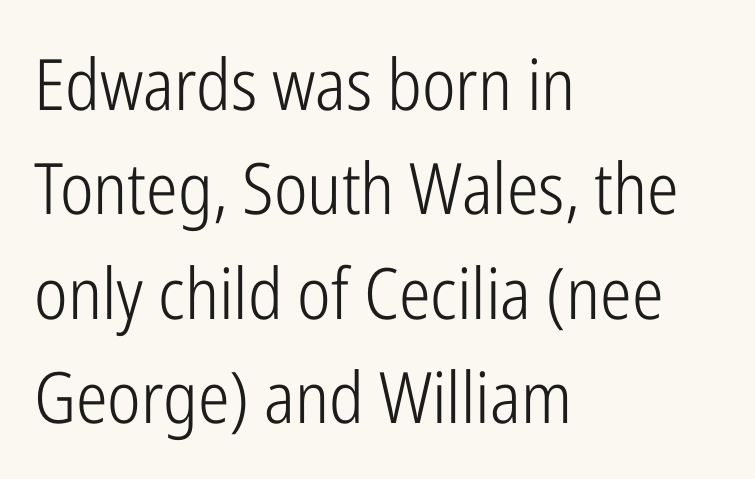
The image shows 71 px light, condensed sans-serif type, upright; set left-aligned, normal line spacing (1.47x), normal letter spacing, not underlined; low stroke contrast and a medium x-height.
